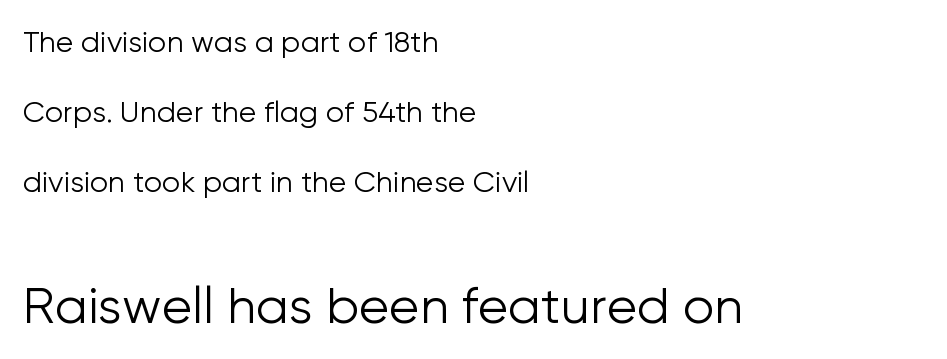
Compare the two chunks: the lower has the greater cap height. This is roman type, the default non-slanted kind. This block would shrink considerably if given ordinary leading; it's expanded now. The rag falls on the right side of this text block.
